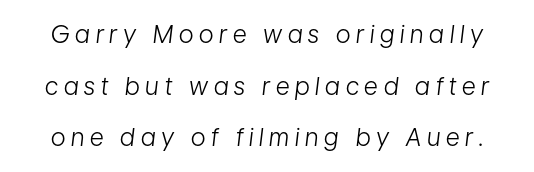
The image shows 24 px text type, italic (leaning right); set loose line spacing (2.15x), unusually wide letter spacing (+0.24 em), not underlined.
